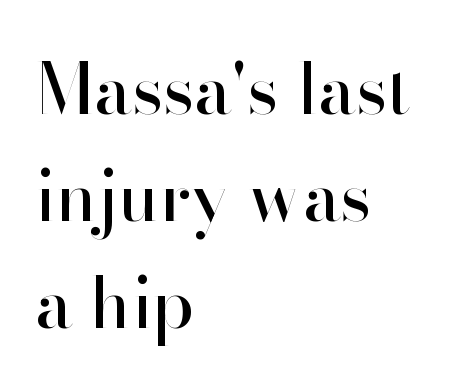
The image shows 70 px sans-serif type, upright; set left-aligned, normal line spacing (1.53x), normal letter spacing, not underlined; high stroke contrast and a small x-height.
